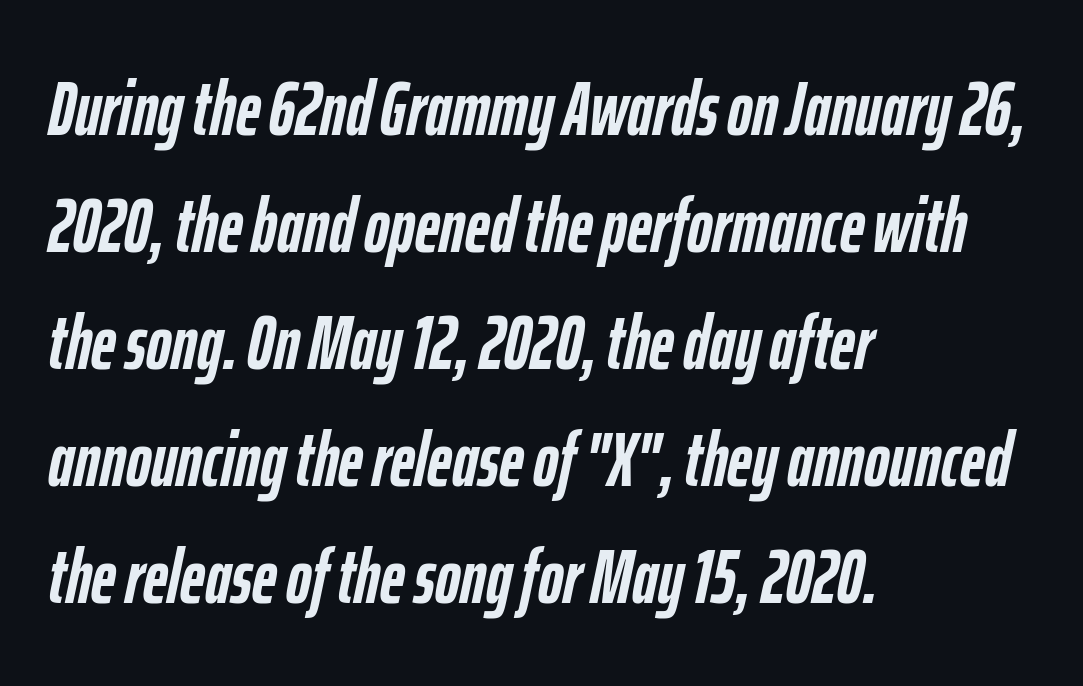
Q: Is the text bold? A: Yes.
Q: Is the text italic (slanted)? A: Yes, it leans right by about 12 degrees.
Q: Is the text underlined? A: No.
Q: How is the paragraph aligned? A: Left-aligned.
Q: Is the spacing between letters normal or unusually wide? A: Normal.
Q: Is the spacing between lines tight, normal or loose? A: Normal.
Q: Width (condensed, normal, or wide)? A: Condensed.
Q: Stroke contrast? A: Low.
Q: x-height? A: Medium.
Q: Monospaced? A: No.
